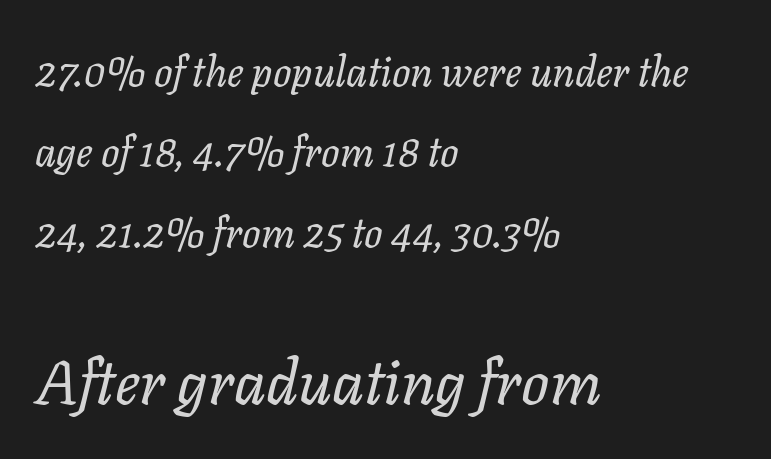
Q: Is the text bold? A: No.
Q: Is the text italic (slanted)? A: Yes, it leans right by about 11 degrees.
Q: Is the text underlined? A: No.
Q: How is the paragraph aligned? A: Left-aligned.
Q: Is the spacing between letters normal or unusually wide? A: Normal.
Q: Is the spacing between lines tight, normal or loose? A: Loose.
Q: Which block of text is set in a larger size, the first (top) or the second (bottom)? A: The second (bottom) one.
Q: Width (condensed, normal, or wide)? A: Normal.
Q: Stroke contrast? A: Low.
Q: x-height? A: Medium.
Q: Monospaced? A: No.
